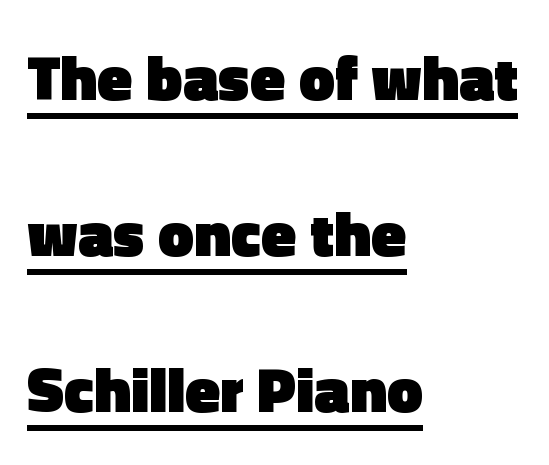
The rendering uses natural spacing where letterforms have individual widths. The tracking reads as untouched default to a designer's eye. Upright lettering throughout. The letters carry no serifs — their stems end cleanly without finishing strokes.
